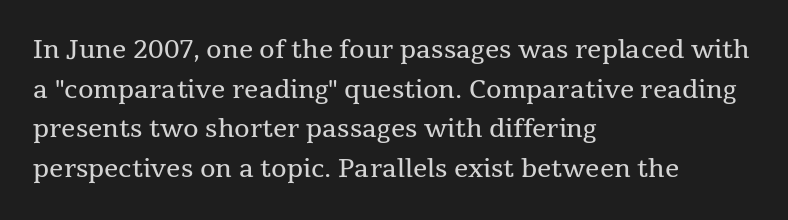
{"italic": "no", "bold": "no", "underline": "no", "align": "left", "line_spacing": "normal", "line_spacing_ratio": 1.59, "letter_spacing": "normal", "letter_spacing_em": 0.0, "glyph_px": 25}
